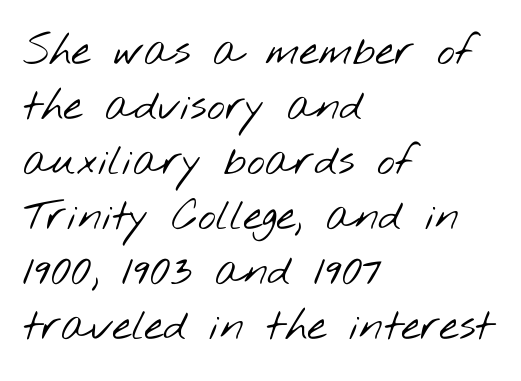
Q: Is the text bold? A: No.
Q: Is the typeface a serif or a sans-serif typeface? A: Sans-serif.
Q: Is the text underlined? A: No.
Q: How is the paragraph aligned? A: Left-aligned.
Q: Is the spacing between letters normal or unusually wide? A: Normal.
Q: Is the spacing between lines tight, normal or loose? A: Normal.
Q: Width (condensed, normal, or wide)? A: Wide.
Q: Stroke contrast? A: Low.
Q: x-height? A: Small.
Q: Monospaced? A: No.
